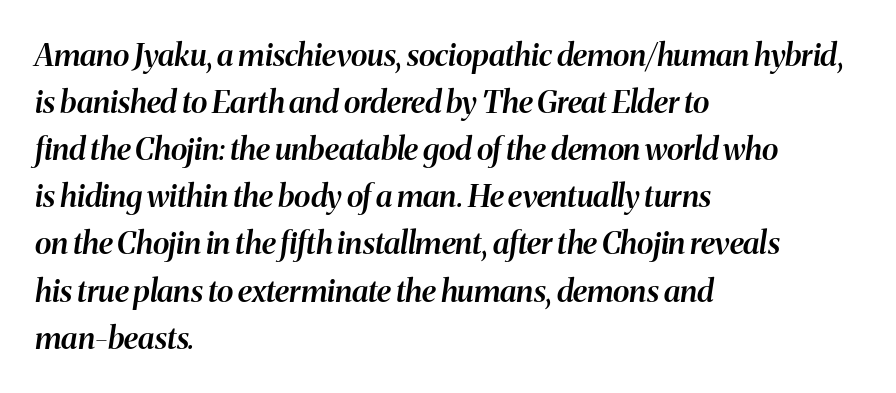
The horizontal fit of the characters is conventional and even. Teacher's note: observe the even left margin — that is flush-left alignment. Heft: intermediate — a semibold. Notice how the stems are inclined rather than vertical — that's the hallmark of italics.
